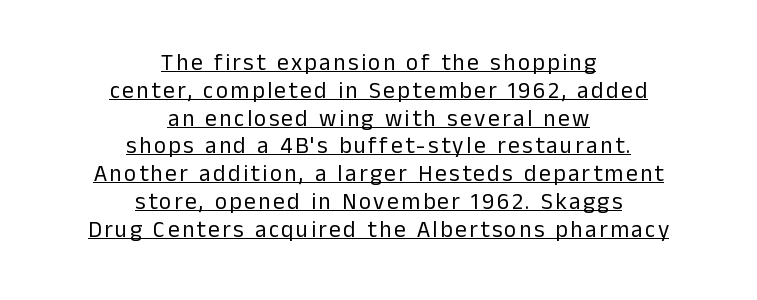
Compared with a flush-left layout, this one balances lines on the center instead. Honestly, the underline is the first thing you notice here. This reads as an unemphasized weight, regular at the heaviest. In terms of posture, this sample is upright.
